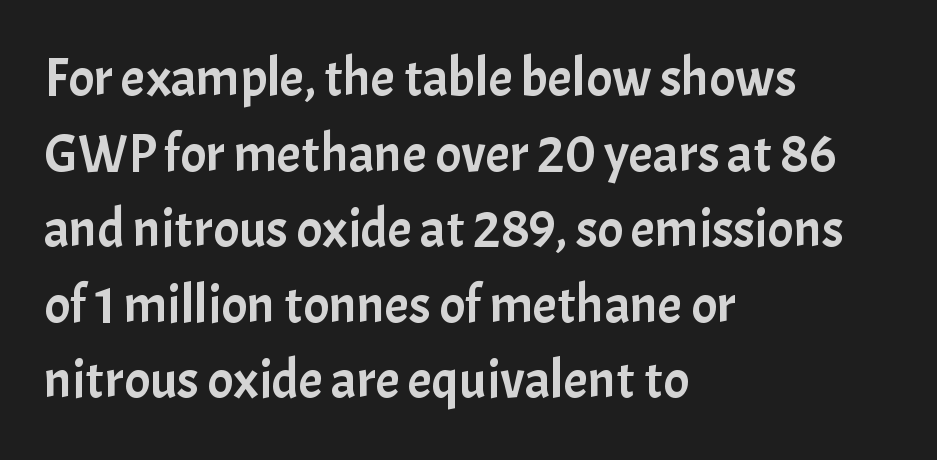
Q: Is the text italic (slanted)? A: No, it is upright.
Q: Is the typeface a serif or a sans-serif typeface? A: Sans-serif.
Q: Is the text underlined? A: No.
Q: How is the paragraph aligned? A: Left-aligned.
Q: Is the spacing between letters normal or unusually wide? A: Normal.
Q: Is the spacing between lines tight, normal or loose? A: Normal.
Q: Width (condensed, normal, or wide)? A: Normal.
Q: Stroke contrast? A: Low.
Q: x-height? A: Medium.
Q: Monospaced? A: No.
